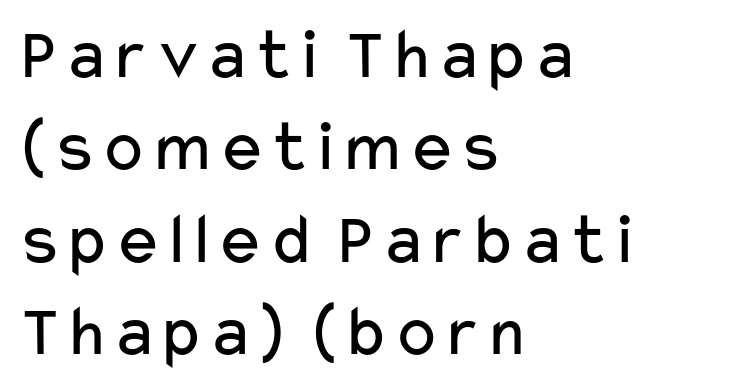
The image shows 74 px regular-weight, wide sans-serif type, upright; set left-aligned, normal line spacing (1.25x), normal letter spacing, not underlined; low stroke contrast and a medium x-height.
